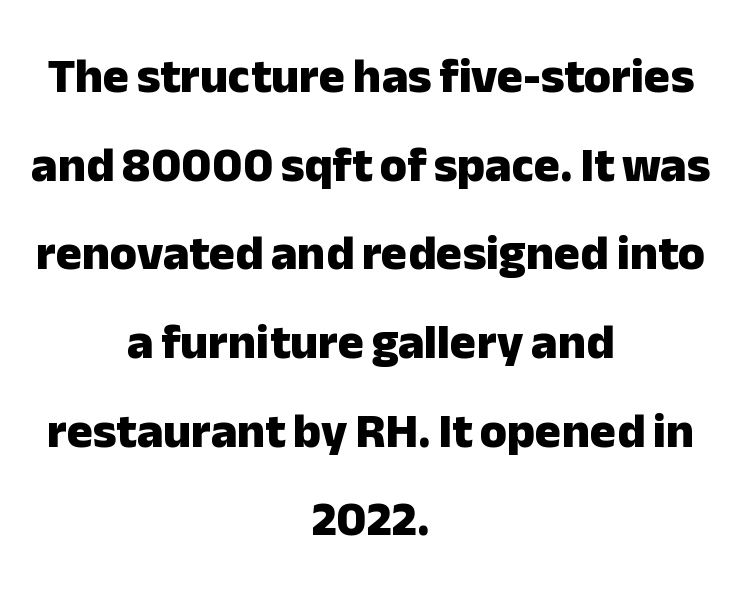
Q: Is the text bold? A: Yes.
Q: Is the text italic (slanted)? A: No, it is upright.
Q: Is the typeface a serif or a sans-serif typeface? A: Sans-serif.
Q: Is the text underlined? A: No.
Q: How is the paragraph aligned? A: Centered.
Q: Is the spacing between letters normal or unusually wide? A: Normal.
Q: Width (condensed, normal, or wide)? A: Normal.
Q: Stroke contrast? A: Low.
Q: x-height? A: Medium.
Q: Monospaced? A: No.
